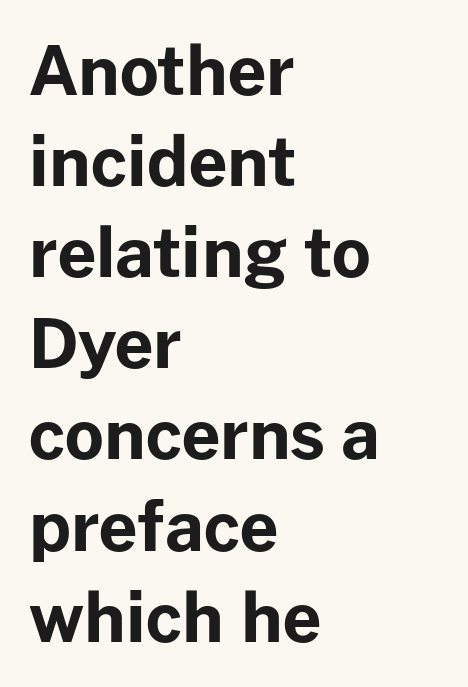
Q: Is the text bold? A: Yes.
Q: Is the text italic (slanted)? A: No, it is upright.
Q: Is the typeface a serif or a sans-serif typeface? A: Sans-serif.
Q: Is the text underlined? A: No.
Q: How is the paragraph aligned? A: Left-aligned.
Q: Is the spacing between letters normal or unusually wide? A: Normal.
Q: Is the spacing between lines tight, normal or loose? A: Normal.
Q: Width (condensed, normal, or wide)? A: Normal.
Q: Stroke contrast? A: Low.
Q: x-height? A: Medium.
Q: Monospaced? A: No.
